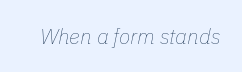
Q: Is the text bold? A: No.
Q: Is the text italic (slanted)? A: Yes, it leans right by about 11 degrees.
Q: Is the text underlined? A: No.
Q: Is the spacing between letters normal or unusually wide? A: Normal.
